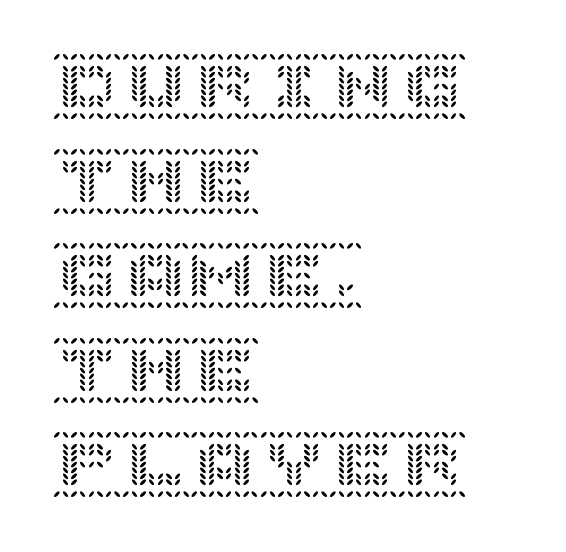
The image shows 69 px text type, upright; set left-aligned, normal line spacing (1.37x), normal letter spacing, not underlined; a large x-height.
